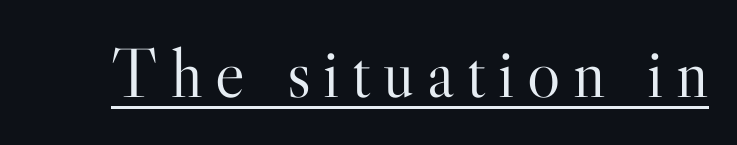
Q: Is the text bold? A: No.
Q: Is the text italic (slanted)? A: No, it is upright.
Q: Is the typeface a serif or a sans-serif typeface? A: Serif.
Q: Is the text underlined? A: Yes.
Q: Width (condensed, normal, or wide)? A: Normal.
Q: Stroke contrast? A: High.
Q: x-height? A: Small.
Q: Monospaced? A: No.
